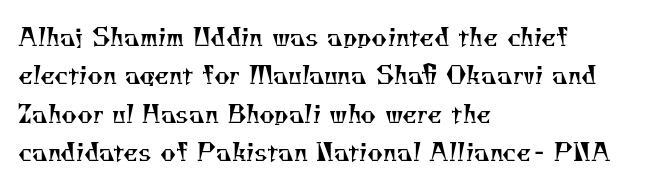
Only glyphs here, with clear space below each row. Leftover space on each line is placed entirely after the last word. Students, note that the glyphs here touch the page at normal intervals. The cut favours lightness, reaching ordinary text weight at its darkest.
